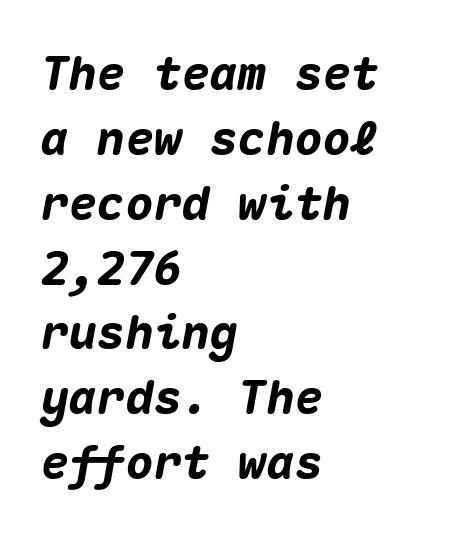
The image shows 47 px heavy type, italic (leaning right), monospaced; set left-aligned, normal line spacing (1.38x), normal letter spacing, not underlined; medium stroke contrast and a medium x-height.
